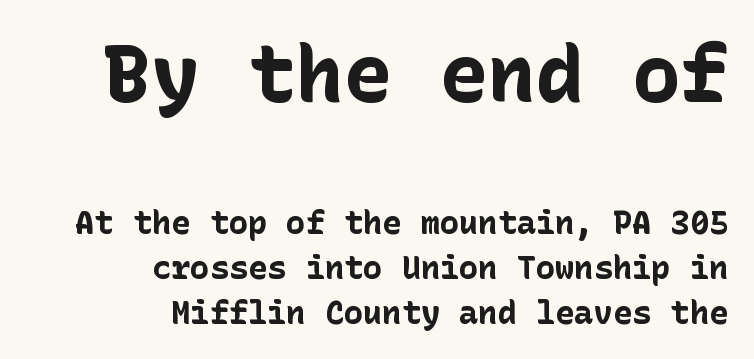
Does the leading feel generous? No, just average. Ordinary non-slanted type is in use. No word sits above an underline. The designer went with a sans here, leaving each stem footless.
